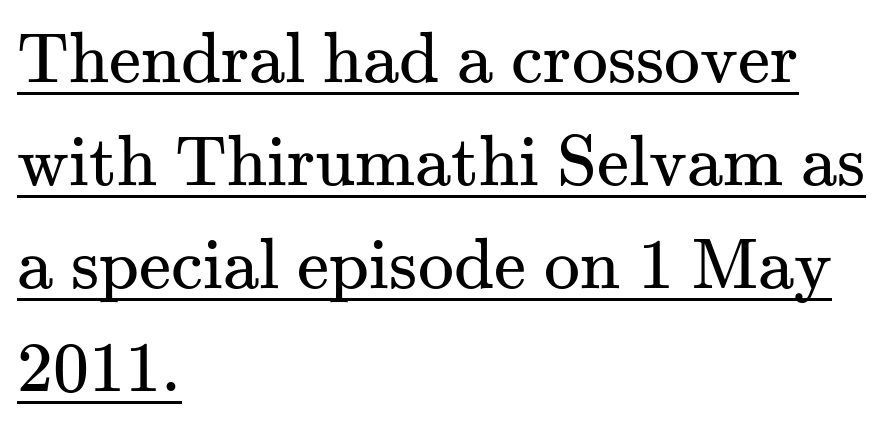
Proportional: the letters do not fall into vertical columns. Is the block centered? No — it sits flush against the left margin. The typography opts for an upright posture over an oblique one. Each stroke keeps to a modest, everyday thickness or less.
